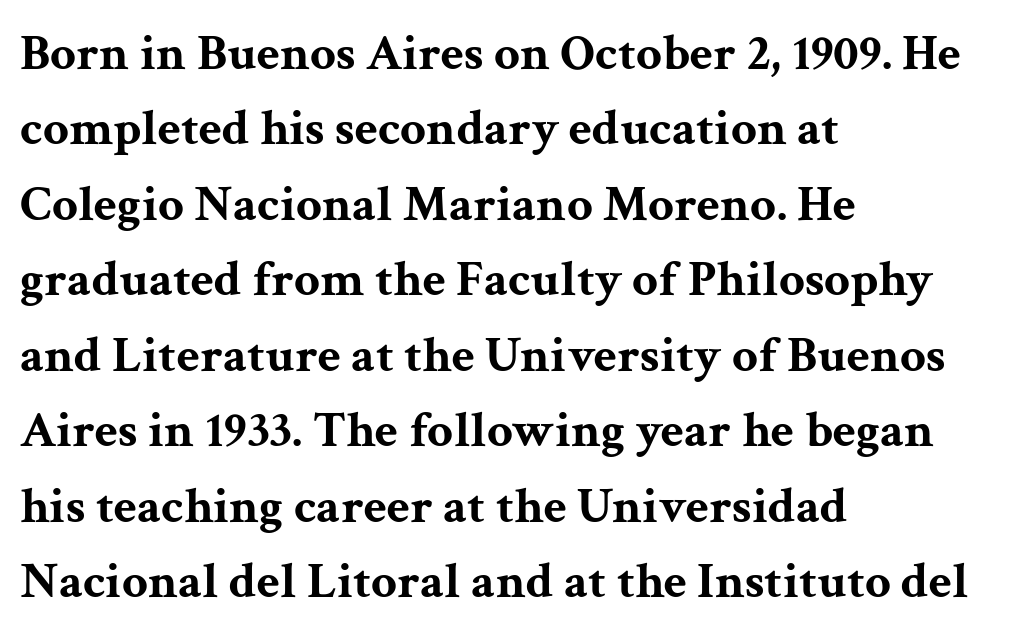
There is no visible air inserted between adjacent glyphs. Each letter keeps its own natural width here, so spacing adapts to shape. Notice how the passage keeps a crisp vertical edge on the left only. Has an underline been added? It has not. Regarding leading, the lines here are spaced in the standard way. Emphasis by weight is at full strength: bold.
